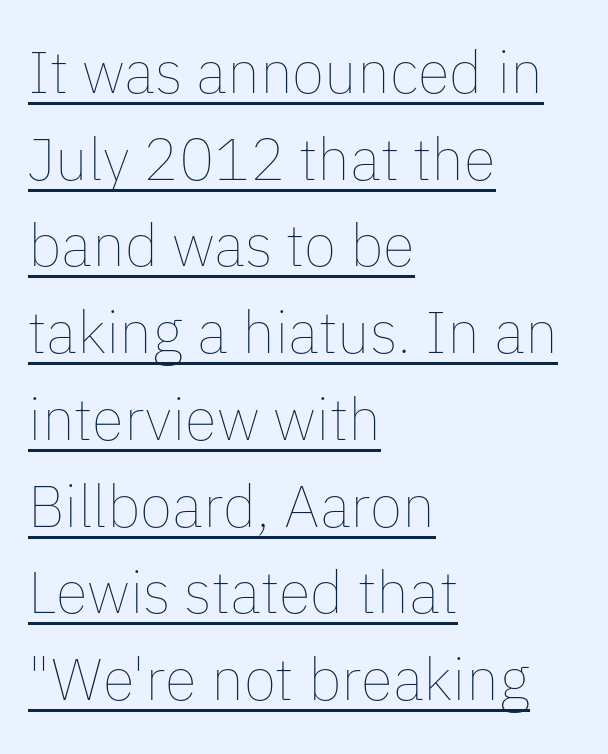
The image shows 59 px thin type, upright; set left-aligned, normal line spacing (1.47x), normal letter spacing, underlined; low stroke contrast and a medium x-height.
